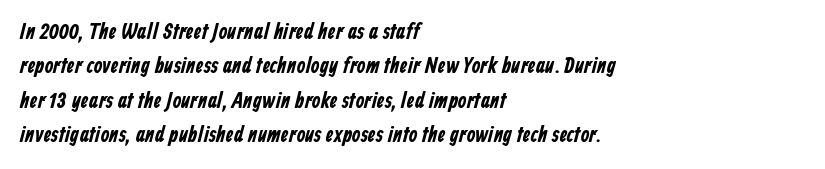
{"underline": "no", "align": "left", "line_spacing": "normal", "line_spacing_ratio": 1.56, "letter_spacing": "normal", "letter_spacing_em": 0.0, "glyph_px": 22}
